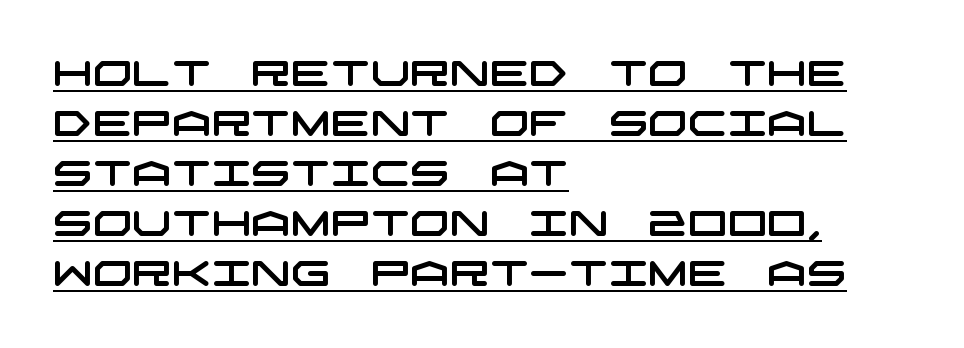
Q: Is the typeface a serif or a sans-serif typeface? A: Sans-serif.
Q: Is the text underlined? A: Yes.
Q: How is the paragraph aligned? A: Left-aligned.
Q: Is the spacing between letters normal or unusually wide? A: Normal.
Q: Is the spacing between lines tight, normal or loose? A: Normal.
Q: Width (condensed, normal, or wide)? A: Wide.
Q: Stroke contrast? A: Low.
Q: x-height? A: Large.
